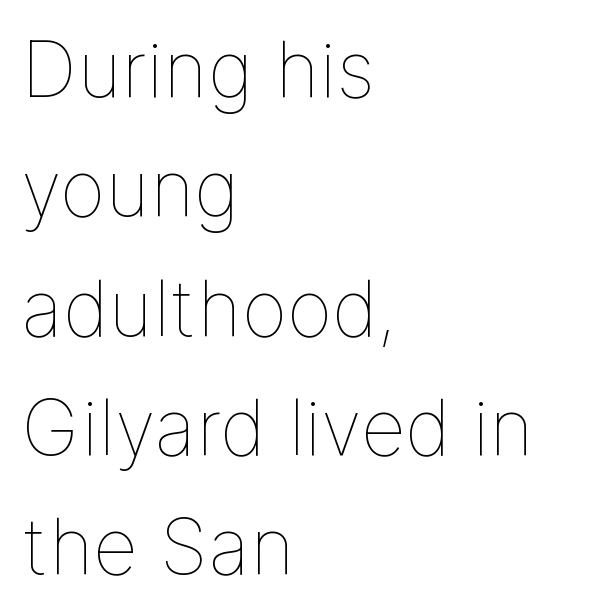
You could call the tracking neutral — neither tight nor loose. Each letter keeps its own natural width here, so spacing adapts to shape. Teacher's note: observe the even left margin — that is flush-left alignment. Leading: standard. Every character sits straight up, as roman type does.
